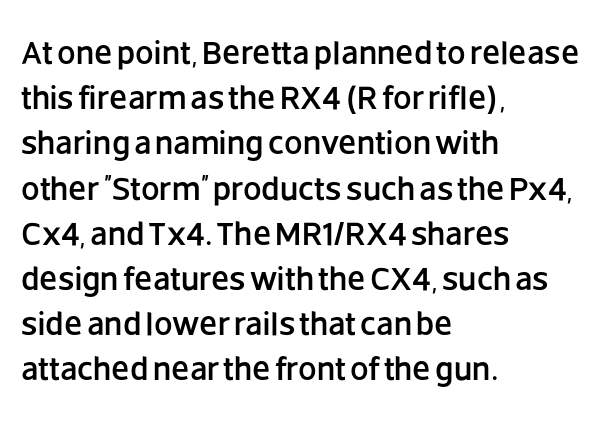
The image shows 33 px sans-serif type, upright; set left-aligned, normal line spacing (1.37x), normal letter spacing, not underlined; low stroke contrast and a large x-height.
